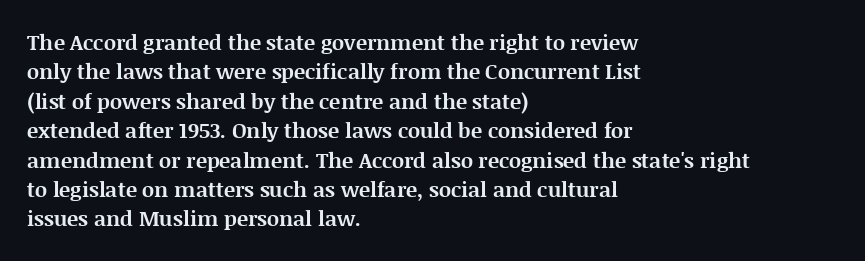
{"italic": "no", "bold": "yes", "underline": "no", "align": "left", "line_spacing": "normal", "line_spacing_ratio": 1.4, "letter_spacing": "normal", "letter_spacing_em": 0.0, "glyph_px": 21}
